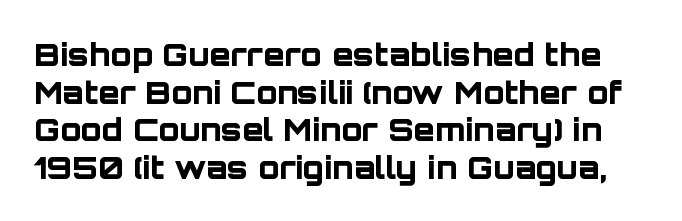
{"serif": "no", "italic": "no", "bold": "yes", "weight": "bold", "width": "normal", "stroke_contrast": "low", "x_height": "large", "monospaced": "no", "underline": "no", "line_spacing_ratio": 1.21, "letter_spacing": "normal", "letter_spacing_em": 0.0, "glyph_px": 31}
